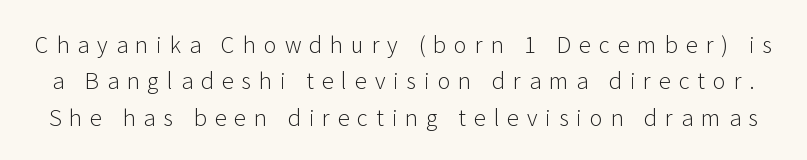
{"italic": "no", "bold": "no", "underline": "no", "line_spacing": "normal", "line_spacing_ratio": 1.65, "letter_spacing": "wide", "letter_spacing_em": 0.36, "glyph_px": 22}
